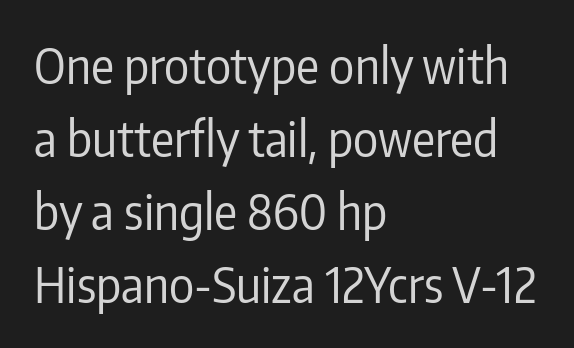
{"serif": "no", "italic": "no", "bold": "no", "weight": "regular", "width": "condensed", "stroke_contrast": "low", "x_height": "medium", "monospaced": "no", "underline": "no", "align": "left", "line_spacing": "normal", "line_spacing_ratio": 1.52, "letter_spacing": "normal", "letter_spacing_em": 0.0, "glyph_px": 48}
